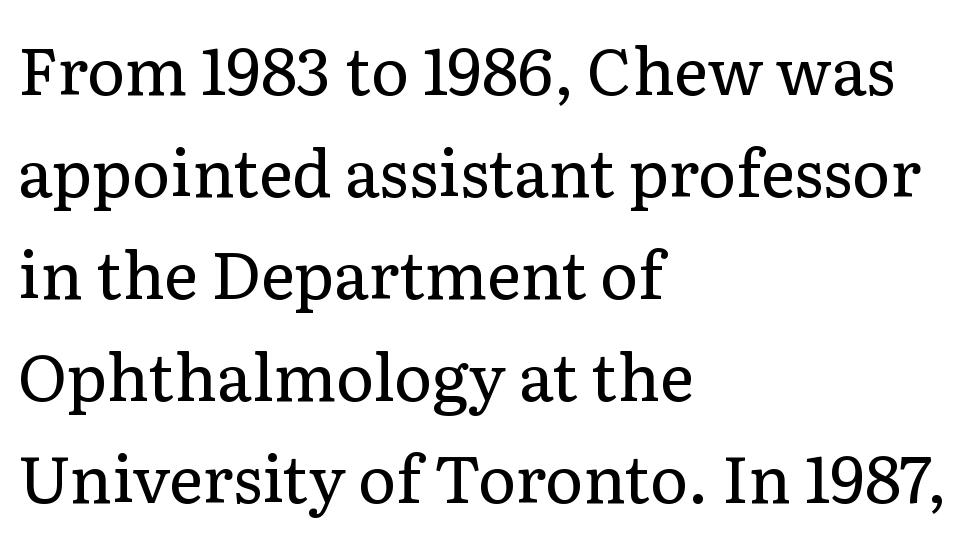
{"serif": "yes", "italic": "no", "bold": "no", "weight": "regular", "width": "normal", "stroke_contrast": "low", "x_height": "medium", "monospaced": "no", "underline": "no", "align": "left", "line_spacing": "normal", "line_spacing_ratio": 1.57, "letter_spacing": "normal", "letter_spacing_em": 0.0, "glyph_px": 65}
